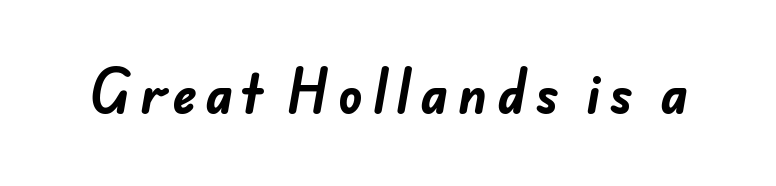
Unmarked baselines from the first word to the last. Think of a printed novel: that variable character pitch is what you see here. Each letter's strokes conclude bluntly, with no projecting serifs. Caption: bold face, heavy strokes.
